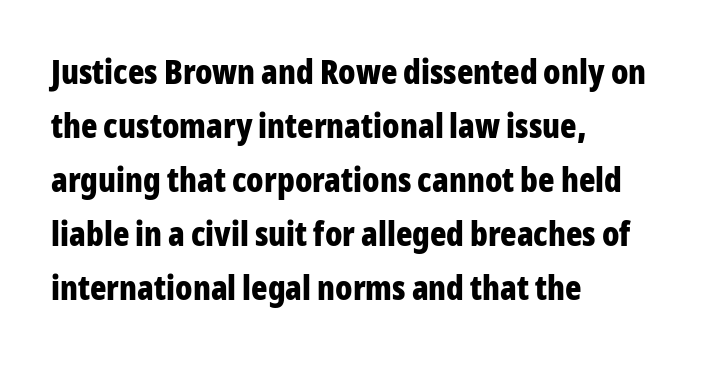
Q: Is the text bold? A: Yes.
Q: Is the text italic (slanted)? A: No, it is upright.
Q: Is the typeface a serif or a sans-serif typeface? A: Sans-serif.
Q: Is the text underlined? A: No.
Q: How is the paragraph aligned? A: Left-aligned.
Q: Is the spacing between letters normal or unusually wide? A: Normal.
Q: Is the spacing between lines tight, normal or loose? A: Normal.
Q: Width (condensed, normal, or wide)? A: Condensed.
Q: Stroke contrast? A: Low.
Q: x-height? A: Medium.
Q: Monospaced? A: No.
